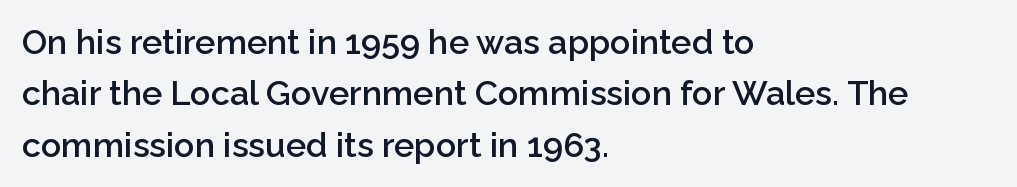
The image shows 34 px semibold sans-serif type, upright; set left-aligned, normal line spacing (1.51x), normal letter spacing, not underlined; low stroke contrast and a medium x-height.
